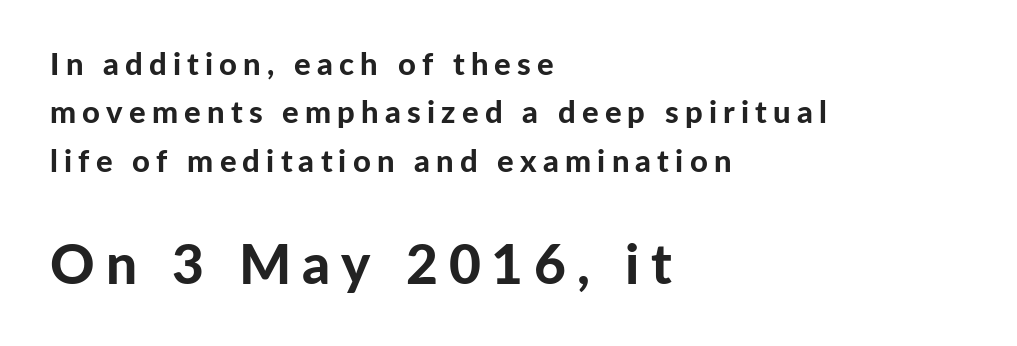
The image shows 55 px bold sans-serif type, upright; set left-aligned, normal line spacing (1.56x), unusually wide letter spacing (+0.2 em), not underlined; the second (bottom) block is 1.77x larger; low stroke contrast and a medium x-height.
